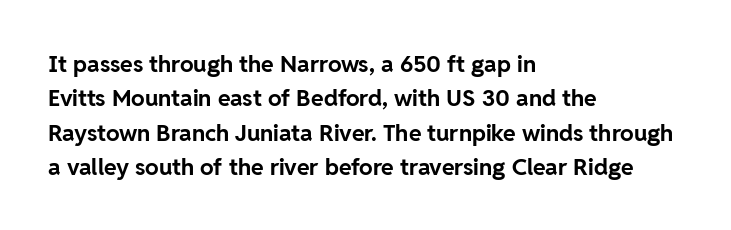
{"italic": "no", "bold": "yes", "underline": "no", "align": "left", "line_spacing": "normal", "line_spacing_ratio": 1.49, "letter_spacing": "normal", "letter_spacing_em": 0.0, "glyph_px": 23}
